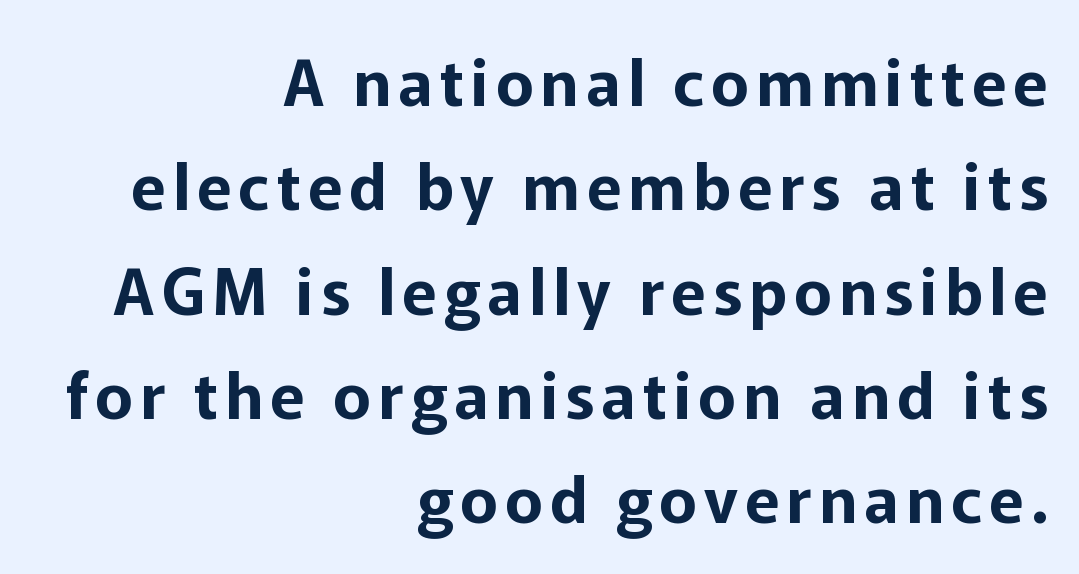
Q: Is the text italic (slanted)? A: No, it is upright.
Q: Is the typeface a serif or a sans-serif typeface? A: Sans-serif.
Q: Is the text underlined? A: No.
Q: How is the paragraph aligned? A: Right-aligned.
Q: Is the spacing between lines tight, normal or loose? A: Normal.
Q: Width (condensed, normal, or wide)? A: Normal.
Q: Stroke contrast? A: Low.
Q: x-height? A: Medium.
Q: Monospaced? A: No.
